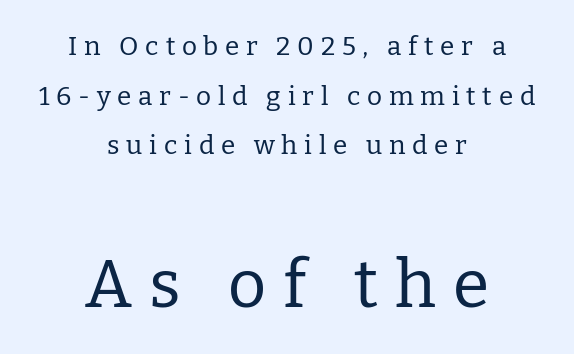
The image shows 66 px regular-weight serif type, upright; set centered, loose line spacing (1.91x), unusually wide letter spacing (+0.26 em), not underlined; the second (bottom) block is 2.54x larger; low stroke contrast and a medium x-height.
